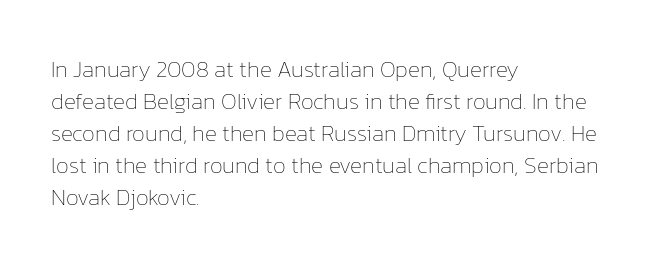
Q: Is the text bold? A: No.
Q: Is the text italic (slanted)? A: No, it is upright.
Q: Is the text underlined? A: No.
Q: How is the paragraph aligned? A: Left-aligned.
Q: Is the spacing between letters normal or unusually wide? A: Normal.
Q: Is the spacing between lines tight, normal or loose? A: Normal.
